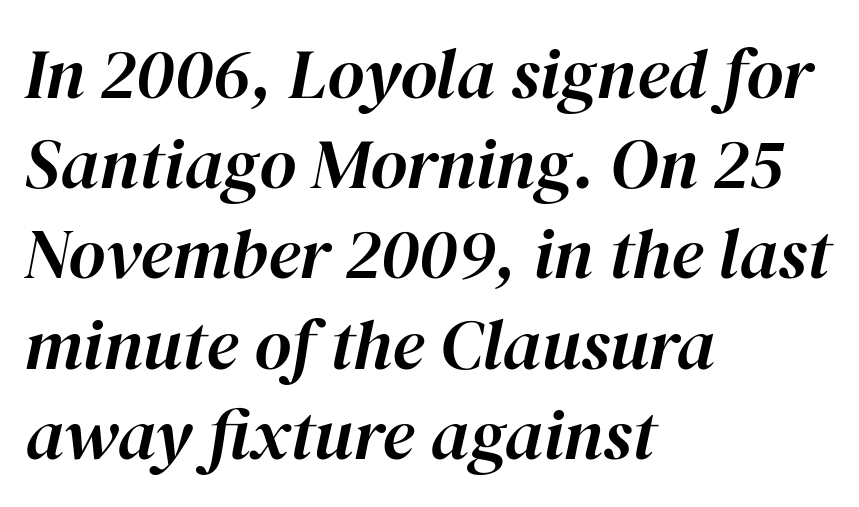
{"italic": "yes", "lean": "right", "slant_degrees": 12, "width": "normal", "stroke_contrast": "high", "x_height": "medium", "monospaced": "no", "underline": "no", "align": "left", "line_spacing": "normal", "line_spacing_ratio": 1.27, "letter_spacing": "normal", "letter_spacing_em": 0.0, "glyph_px": 71}
